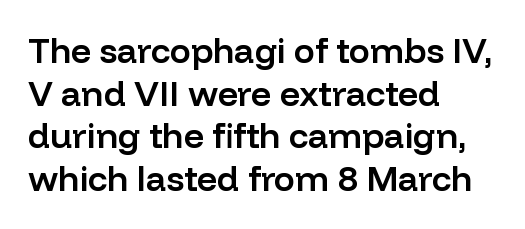
Lines of text with bare space underneath. The passage shown is semibold, sitting just below true bold. There is no visible air inserted between adjacent glyphs. Characters remain perfectly vertical along every line. The characters display no serif detailing; their extremities are plain. The lines in this sample share a left origin and differ only in where they stop.
